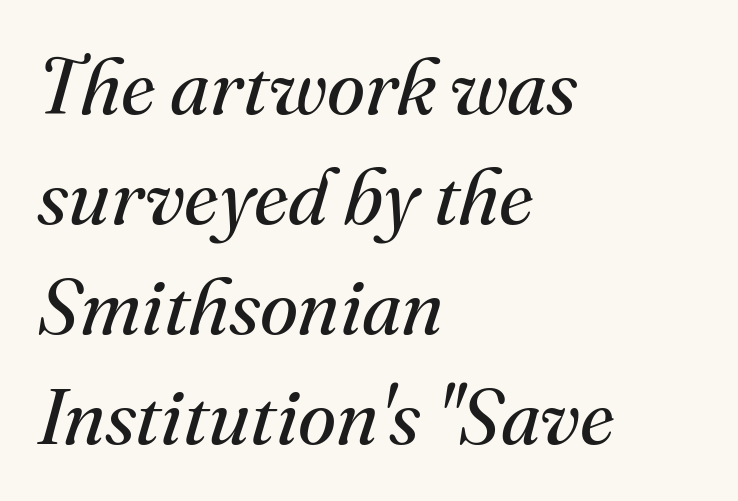
{"serif": "yes", "italic": "yes", "lean": "right", "slant_degrees": 16, "bold": "no", "weight": "regular", "width": "normal", "stroke_contrast": "medium", "x_height": "small", "monospaced": "no", "underline": "no", "align": "left", "line_spacing": "normal", "line_spacing_ratio": 1.41, "letter_spacing": "normal", "letter_spacing_em": 0.0, "glyph_px": 78}
